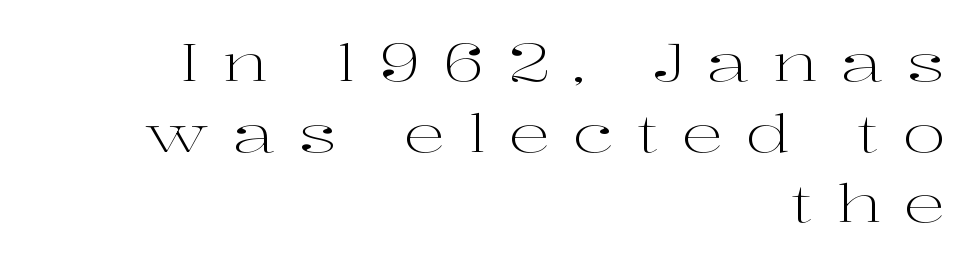
The image shows 52 px light, wide serif type, upright; set right-aligned, normal line spacing (1.36x), unusually wide letter spacing (+0.44 em), not underlined; high stroke contrast and a medium x-height.
